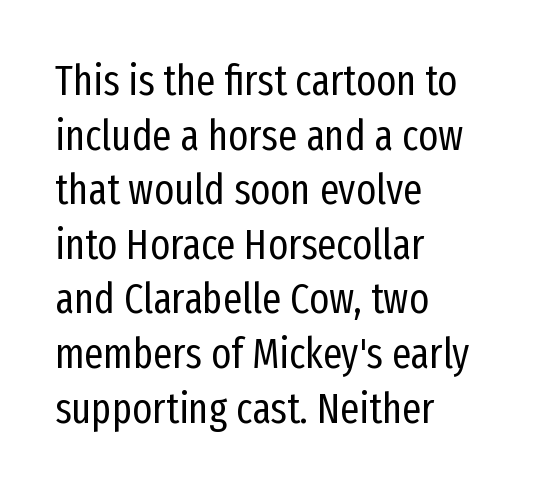
Unlike italic type, these characters show no tilt at all. Bare-footed words on every line. The face used here is rendered with its standard letterfit. Compared with a centered layout, this one pins lines to the left instead.
